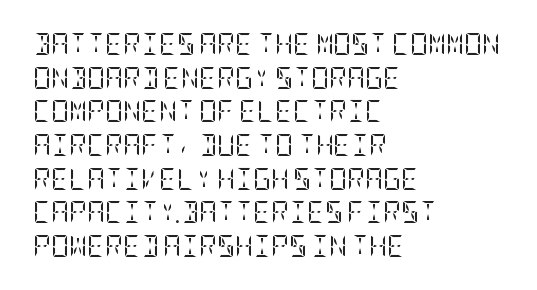
Unbolded letterforms with no extra heft. The letterforms sit shoulder to shoulder at normal distance. Line spacing here is normal. Glance below the letters and you will spot only blank space. Visually the block forms a straight wall on the left and a jagged coastline on the right.
